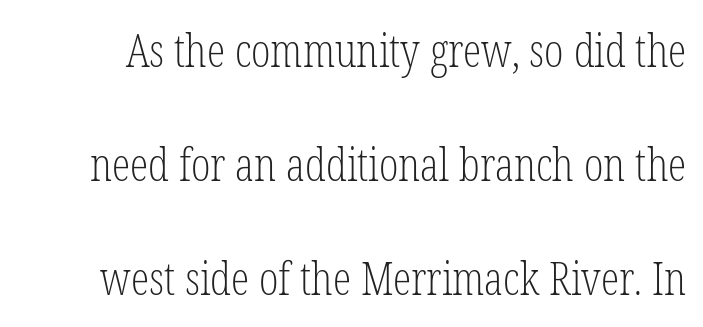
Q: Is the text bold? A: No.
Q: Is the text italic (slanted)? A: No, it is upright.
Q: Is the typeface a serif or a sans-serif typeface? A: Serif.
Q: Is the text underlined? A: No.
Q: Is the spacing between letters normal or unusually wide? A: Normal.
Q: Is the spacing between lines tight, normal or loose? A: Loose.
Q: Width (condensed, normal, or wide)? A: Condensed.
Q: Stroke contrast? A: Low.
Q: x-height? A: Medium.
Q: Monospaced? A: No.
